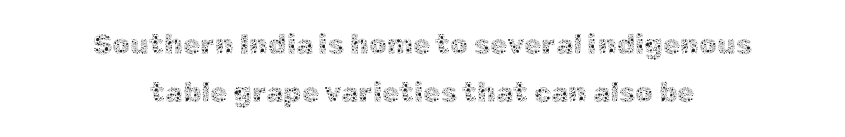
Q: Is the text bold? A: No.
Q: Is the text italic (slanted)? A: No, it is upright.
Q: Is the text underlined? A: No.
Q: How is the paragraph aligned? A: Centered.
Q: Is the spacing between letters normal or unusually wide? A: Normal.
Q: Width (condensed, normal, or wide)? A: Normal.
Q: x-height? A: Medium.
Q: Monospaced? A: No.
